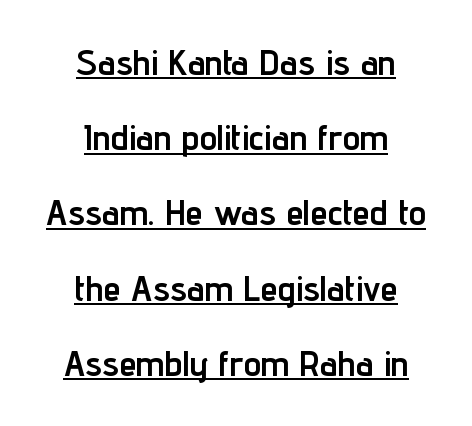
The image shows 35 px semibold, condensed sans-serif type, upright; set centered, loose line spacing (2.15x), normal letter spacing, underlined; low stroke contrast and a medium x-height.
